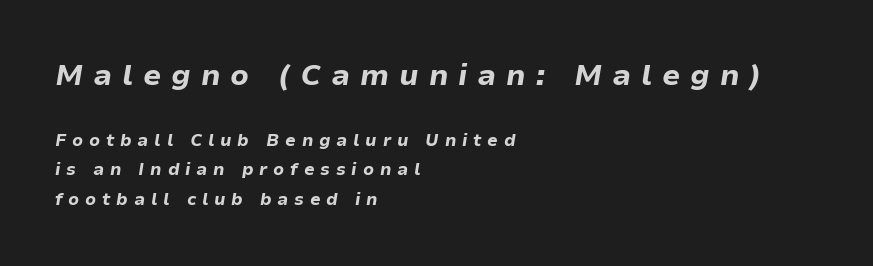
A student would notice the top passage is typeset larger than what follows. In terms of posture, this sample is oblique. Plenty of ink on the page — the face is bold. Casual observation: everything's shoved over to the left.
